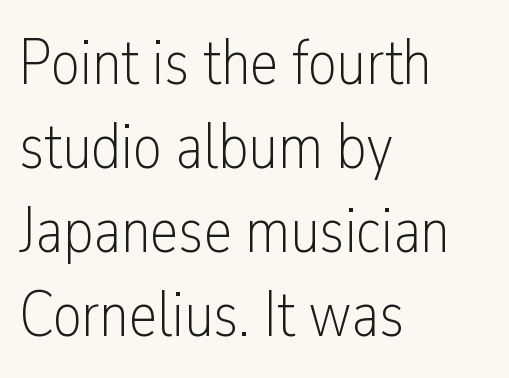
Vertical spacing — default. Weight: regular or lighter. Only glyphs here, with clear space below each row. Spacing between characters is what you'd get straight out of the box. Typeset ragged right — the left edge is the straight one. Type style note: lacks serifs.
